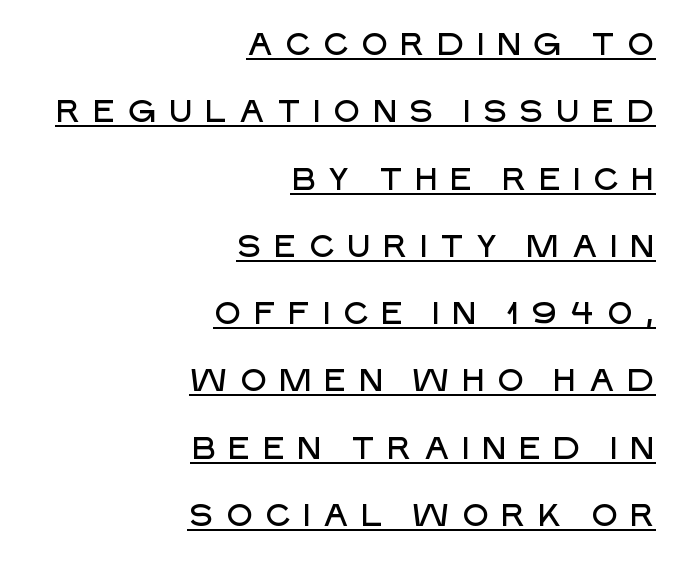
{"serif": "no", "italic": "no", "width": "normal", "stroke_contrast": "low", "x_height": "large", "monospaced": "no", "underline": "yes", "align": "right", "line_spacing": "loose", "line_spacing_ratio": 2.17, "letter_spacing": "wide", "letter_spacing_em": 0.34, "glyph_px": 31}
